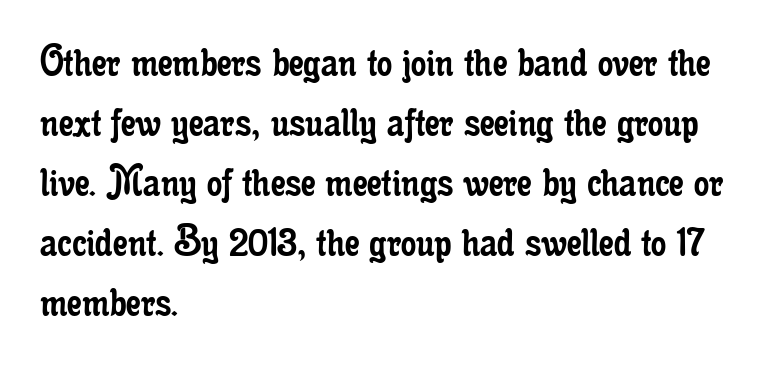
The image shows 48 px regular-weight, condensed serif type, upright; set left-aligned, normal line spacing (1.25x), normal letter spacing, not underlined; low stroke contrast and a small x-height.
